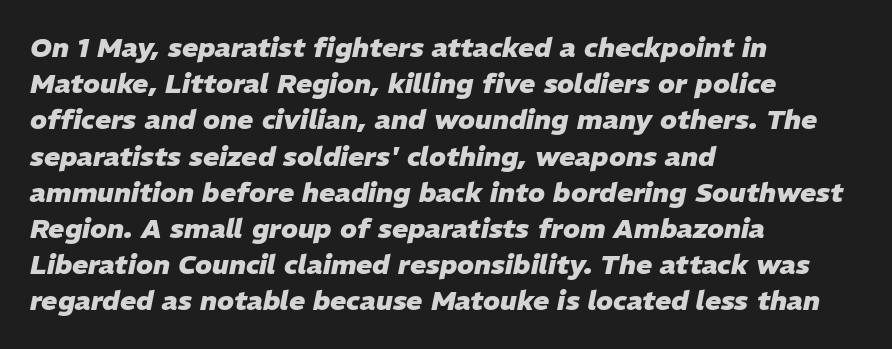
{"italic": "yes", "lean": "right", "slant_degrees": 11, "bold": "yes", "underline": "no", "align": "left", "line_spacing": "normal", "line_spacing_ratio": 1.34, "letter_spacing": "normal", "letter_spacing_em": 0.0, "glyph_px": 27}
